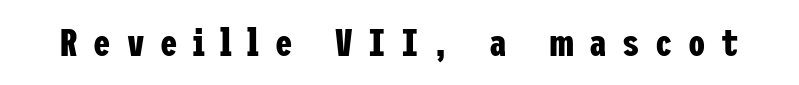
{"serif": "no", "italic": "no", "bold": "yes", "weight": "bold", "width": "condensed", "stroke_contrast": "low", "x_height": "medium", "underline": "no", "letter_spacing": "wide", "letter_spacing_em": 0.4, "glyph_px": 39}
